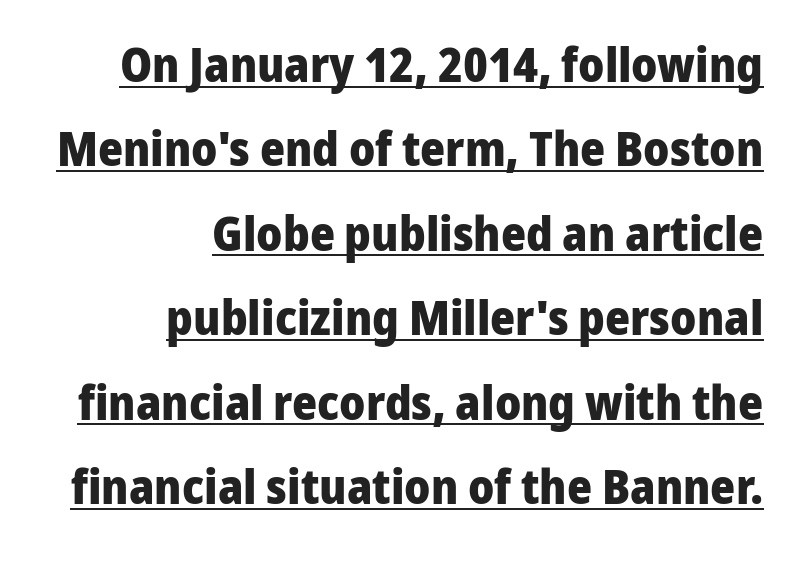
The image shows 48 px heavy sans-serif type, upright; set right-aligned, line spacing 1.76x, normal letter spacing, underlined; low stroke contrast and a medium x-height.
